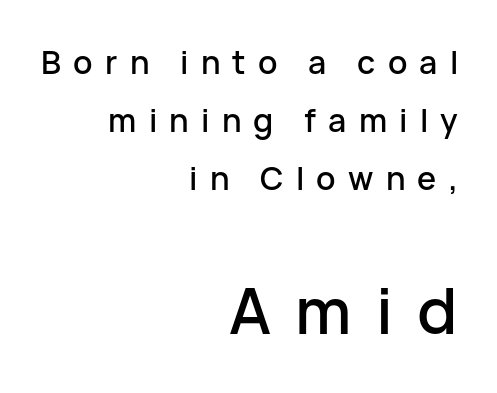
Loose tracking; the words dissolve into strings of separated letters. Tall strokes in this sample are plumb rather than angled. The more generous point size was reserved for the lower chunk. The rendering uses natural spacing where letterforms have individual widths. Casual observation: everything's shoved over to the right. The letters carry no serifs — their stems end cleanly without finishing strokes.
